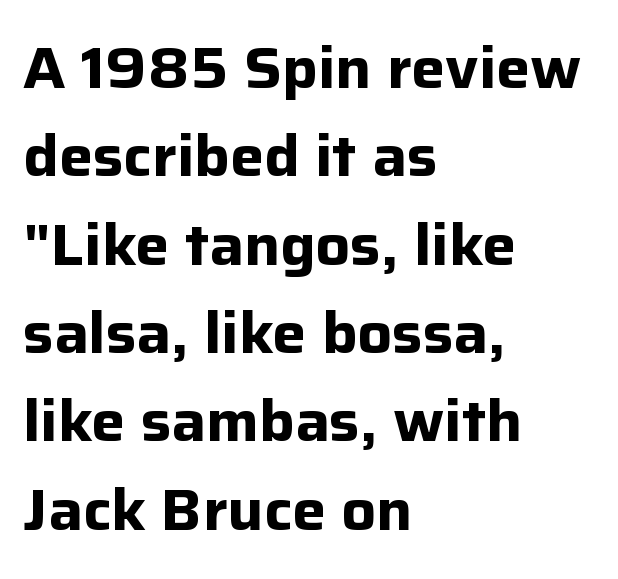
Type without underlining. This is the regular roman posture of the typeface. The line texture is even and compact thanks to regular tracking. Spacing verdict: proportional, widths tailored to each character.
